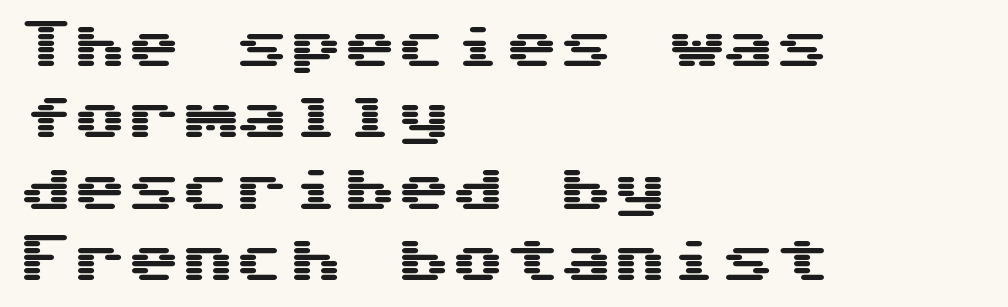
Notice how the stems are strictly vertical — no italics here. Each row of text sits above clean, open space. Does the type have serifs? No, each stem ends abruptly. Nobody touched the tracking dial on this one. Does the leading feel generous? No, just average. All the whitespace from short lines collects on the right.
